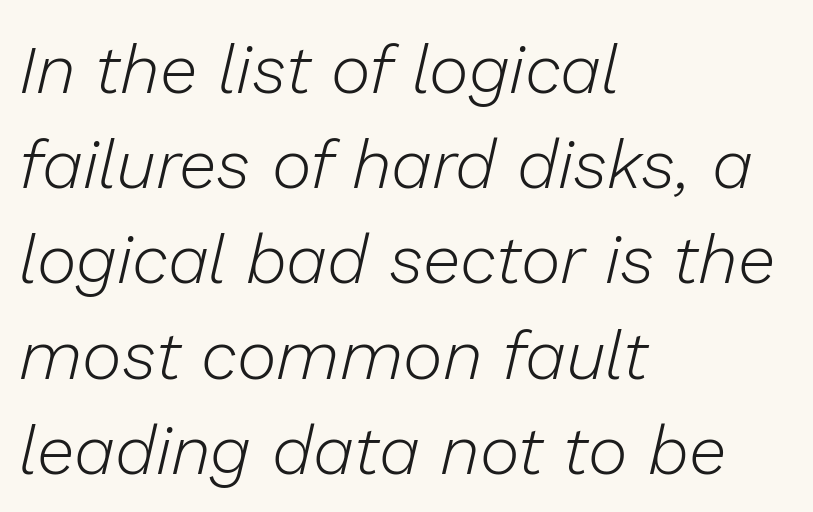
All the whitespace from short lines collects on the right. This sample has the flowing, uneven cadence of proportional lettering. Heaviness? Minimal to ordinary, like unemphasized prose. The baseline area is clear.
